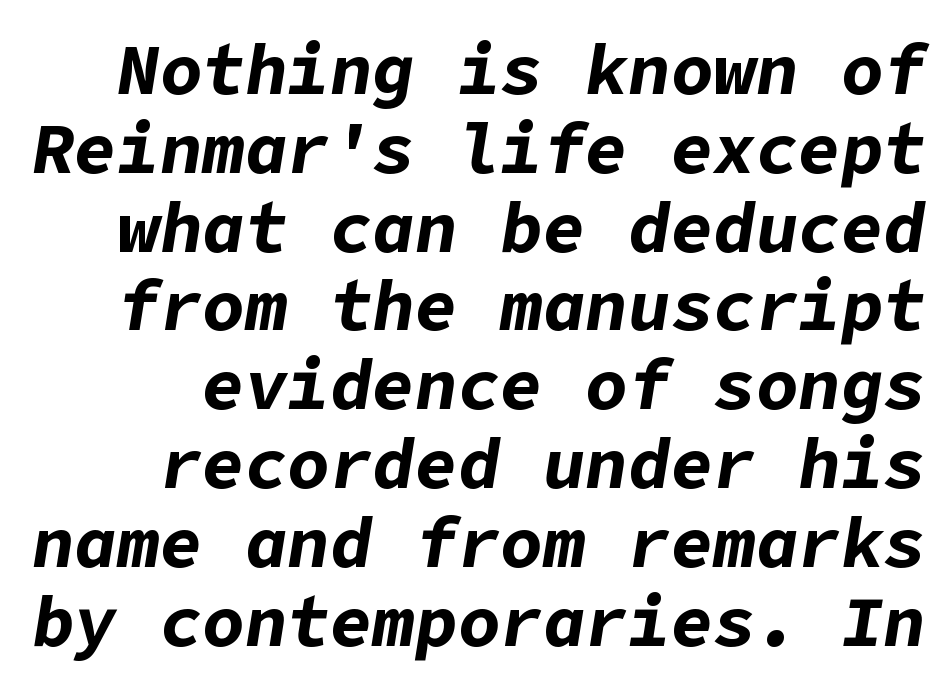
Q: Is the text bold? A: Yes.
Q: Is the text italic (slanted)? A: Yes, it leans right by about 9 degrees.
Q: Is the text underlined? A: No.
Q: Is the spacing between letters normal or unusually wide? A: Normal.
Q: Is the spacing between lines tight, normal or loose? A: Tight.
Q: Width (condensed, normal, or wide)? A: Normal.
Q: Stroke contrast? A: Low.
Q: x-height? A: Medium.
